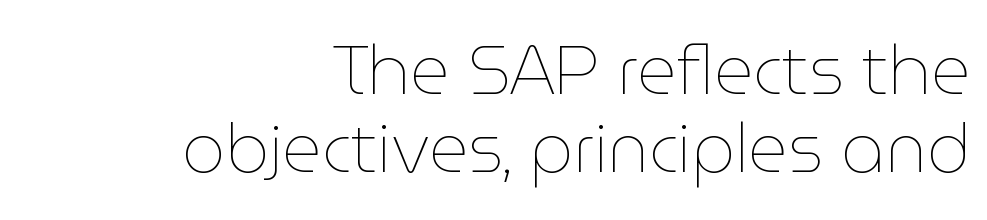
The horizontal fit of the characters is conventional and even. This sample has the flowing, uneven cadence of proportional lettering. The gap between lines stays unmarked. In terms of posture, this sample is upright. Each line ends at the same right margin while the left side varies.
